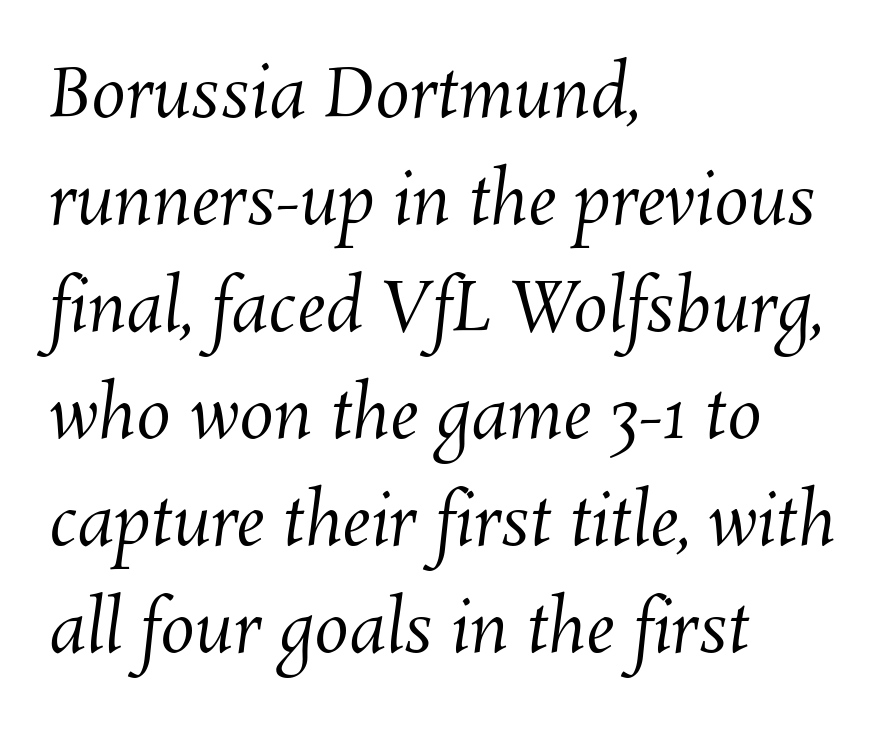
Spacing between characters is what you'd get straight out of the box. Underline: absent. This sample keeps an unexceptional amount of space between lines. Think of a printed novel: that variable character pitch is what you see here. These lines stack with their left ends in a neat column.
